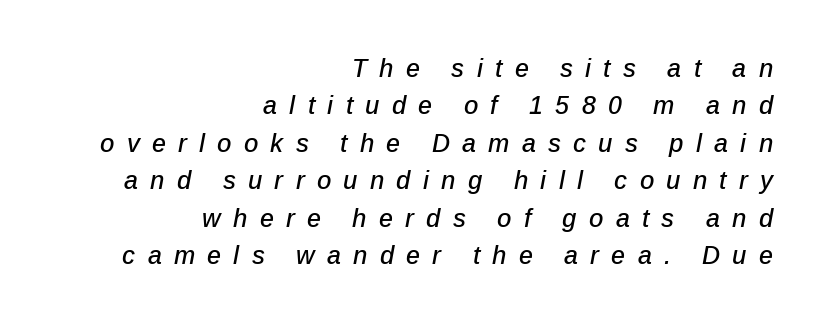
Italic: yes, the glyphs are oblique. Successive baselines arrive at the customary interval. This sample is right-justified, so line beginnings fall wherever the words allow. This rendering features lettering with no underline. Inter-character spacing is expanded well beyond the font's built-in metrics.
